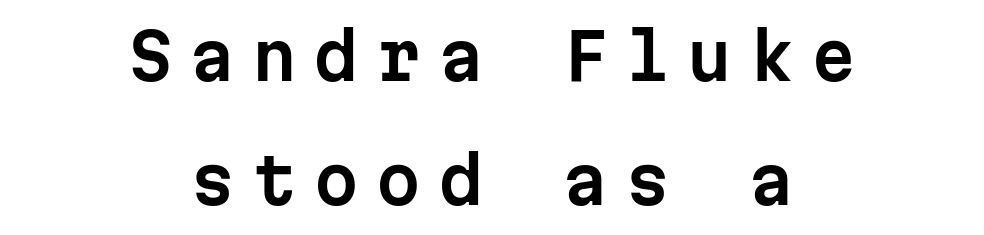
The image shows 64 px sans-serif type, upright, monospaced; set centered, loose line spacing (1.93x), unusually wide letter spacing (+0.27 em), not underlined; low stroke contrast and a medium x-height.
